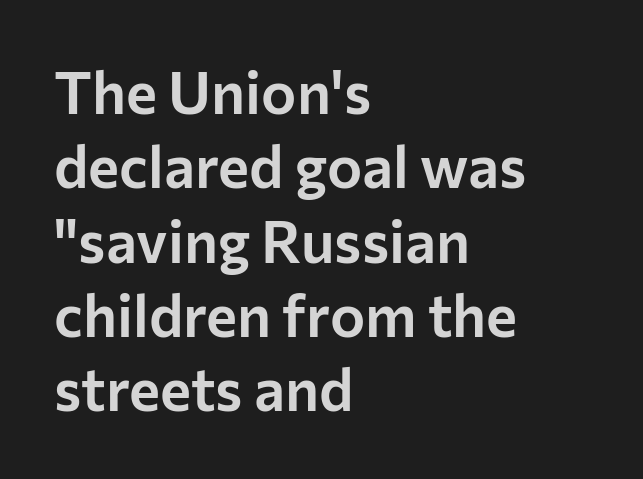
Line spacing here is normal. A sans-serif font was chosen for this passage. Is this a fixed-width face? No — the glyphs have proportional, varying widths. A classic flush-left, rag-right setting is used for this passage. The font's upright variant was chosen for this text. Standard letterfit; no display-style spreading of the glyphs.
